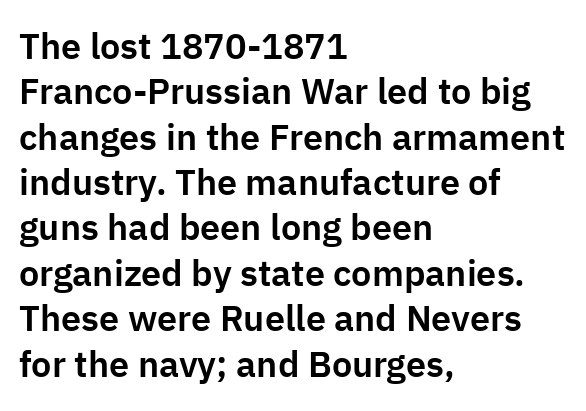
The image shows 36 px sans-serif type, upright; set left-aligned, normal line spacing (1.26x), normal letter spacing, not underlined; low stroke contrast and a medium x-height.
